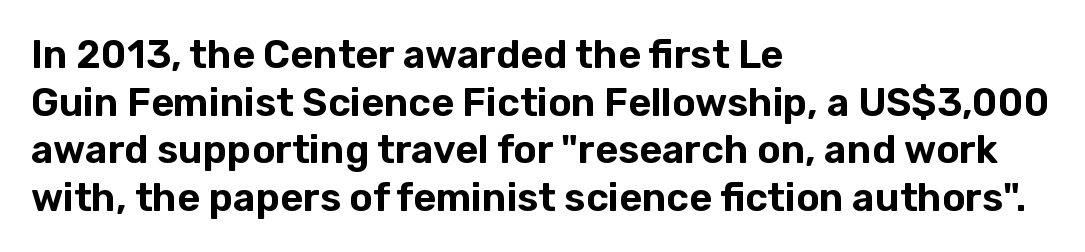
Words appear dense and cohesive because spacing is normal. Rule under the text: the space is simply empty. A typesetter would label this face a sans. Characters remain perfectly vertical along every line. The letters advance in unequal steps, a hallmark of proportional type. The lines are quadded left.
